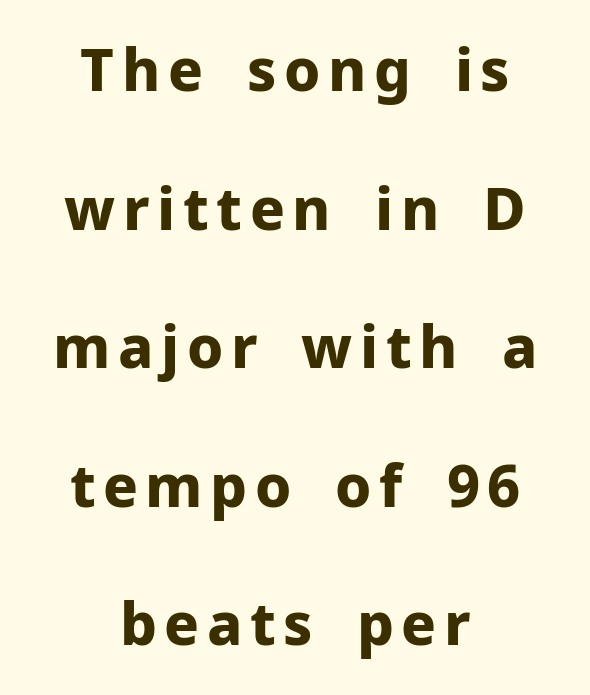
The image shows 58 px bold sans-serif type, upright; set centered, loose line spacing (2.39x), not underlined; low stroke contrast and a medium x-height.
